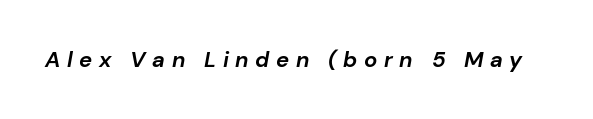
The image shows 22 px bold type, italic (leaning right); set unusually wide letter spacing (+0.3 em), not underlined.
